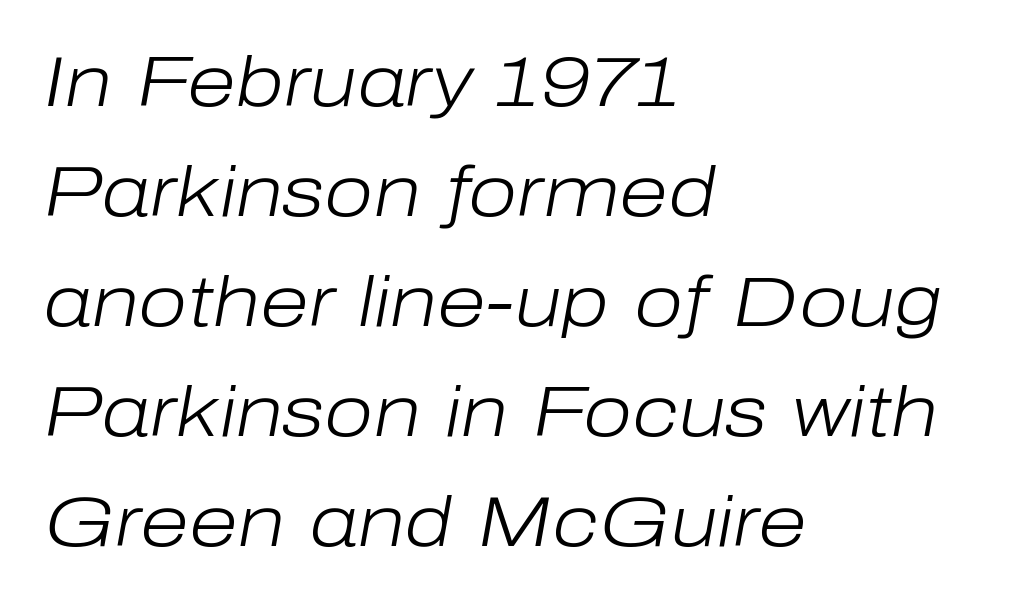
The image shows 71 px light type, italic (leaning right); set left-aligned, normal line spacing (1.55x), normal letter spacing, not underlined; low stroke contrast and a medium x-height.
